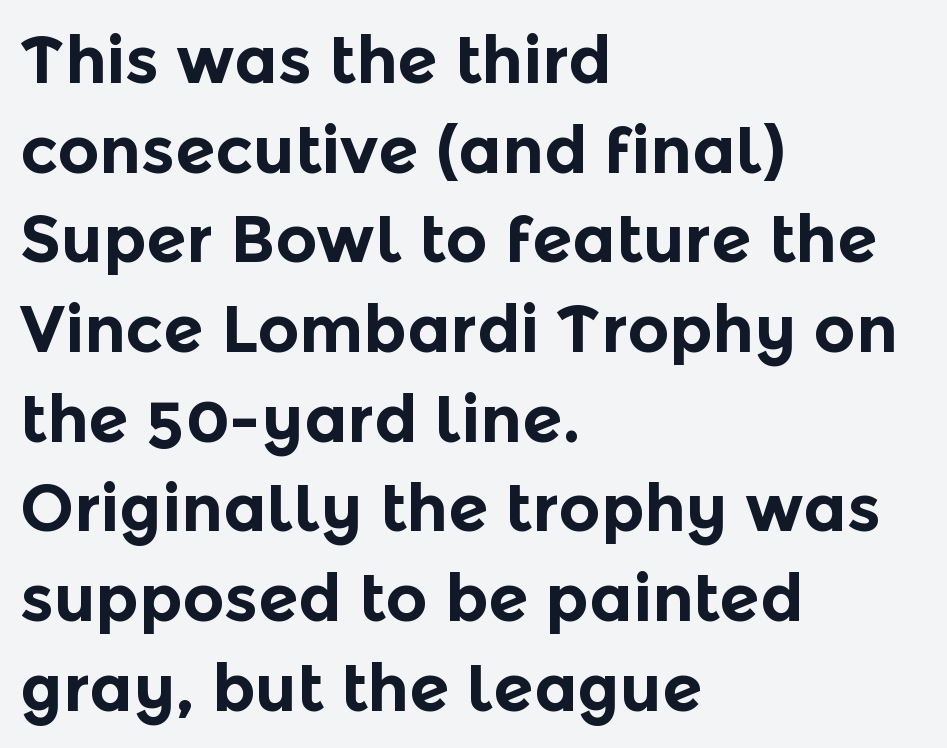
The image shows 65 px bold sans-serif type, upright; set left-aligned, normal line spacing (1.38x), normal letter spacing, not underlined; a medium x-height.
